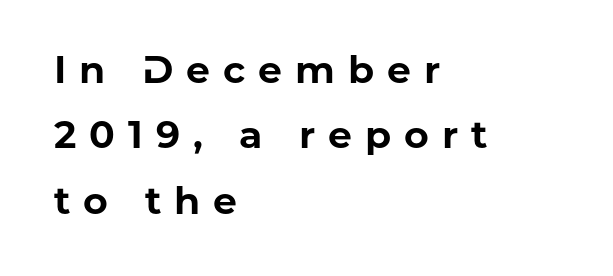
Q: Is the text bold? A: Yes.
Q: Is the text italic (slanted)? A: No, it is upright.
Q: Is the typeface a serif or a sans-serif typeface? A: Sans-serif.
Q: Is the text underlined? A: No.
Q: How is the paragraph aligned? A: Left-aligned.
Q: Is the spacing between letters normal or unusually wide? A: Unusually wide.
Q: Width (condensed, normal, or wide)? A: Normal.
Q: Stroke contrast? A: Low.
Q: x-height? A: Medium.
Q: Monospaced? A: No.
